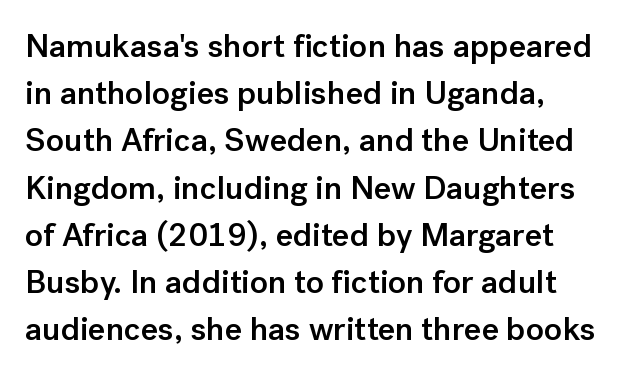
The image shows 33 px semibold sans-serif type, upright; set left-aligned, normal line spacing (1.43x), normal letter spacing, not underlined; low stroke contrast and a medium x-height.
